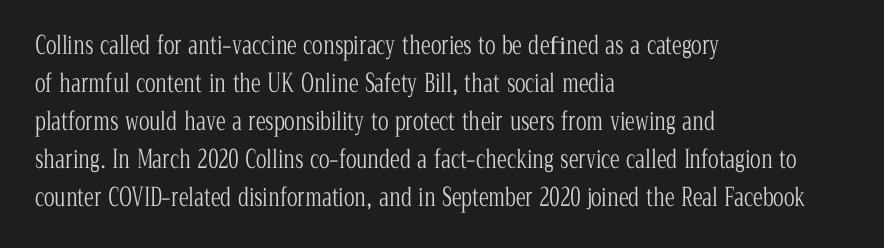
Q: Is the text bold? A: No.
Q: Is the text italic (slanted)? A: No, it is upright.
Q: Is the text underlined? A: No.
Q: How is the paragraph aligned? A: Left-aligned.
Q: Is the spacing between letters normal or unusually wide? A: Normal.
Q: Is the spacing between lines tight, normal or loose? A: Normal.
